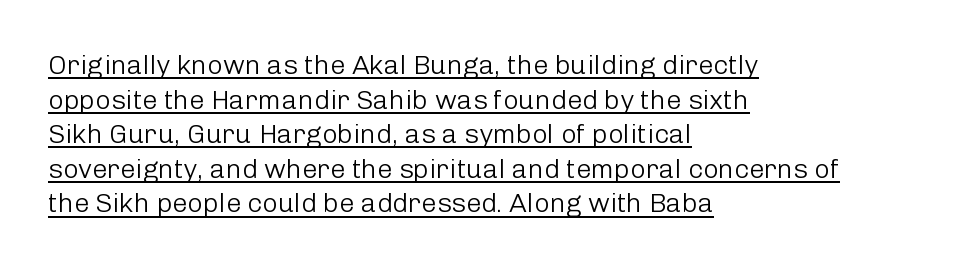
{"italic": "no", "bold": "no", "underline": "yes", "align": "left", "line_spacing": "normal", "line_spacing_ratio": 1.28, "letter_spacing": "normal", "letter_spacing_em": 0.0, "glyph_px": 27}
